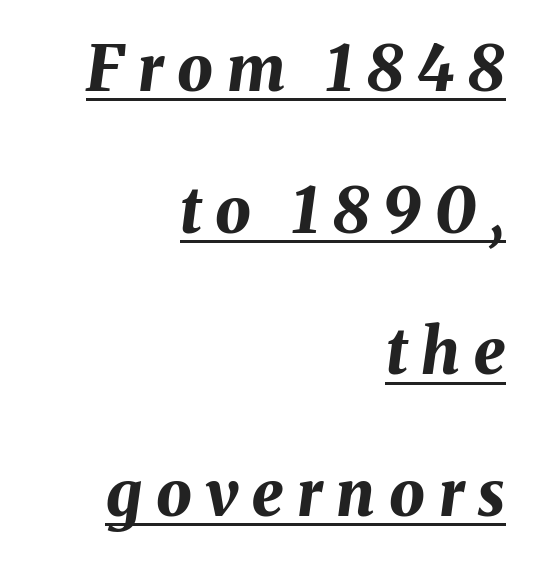
Has an underline been added? It has. You could fit nearly another row in the gap between these rows. The typesetting leans heavy: a genuine bold. There's an unmistakable incline to the writing here. A typesetter would call this proportional, since set widths differ per character.
